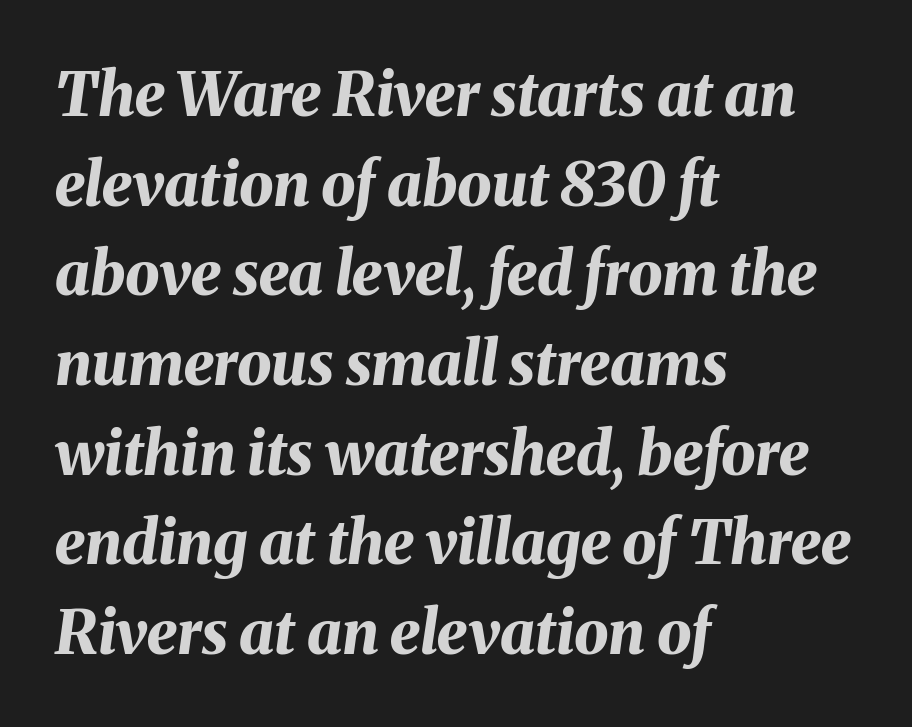
Q: Is the text bold? A: Yes.
Q: Is the text italic (slanted)? A: Yes, it leans right by about 8 degrees.
Q: Is the text underlined? A: No.
Q: How is the paragraph aligned? A: Left-aligned.
Q: Is the spacing between letters normal or unusually wide? A: Normal.
Q: Is the spacing between lines tight, normal or loose? A: Normal.
Q: Width (condensed, normal, or wide)? A: Normal.
Q: Stroke contrast? A: Medium.
Q: x-height? A: Medium.
Q: Monospaced? A: No.
